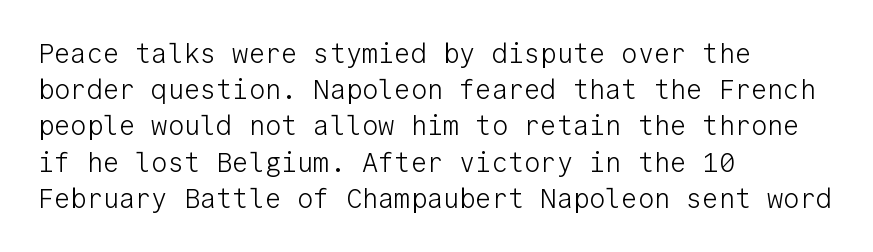
{"italic": "no", "bold": "no", "underline": "no", "align": "left", "line_spacing": "normal", "line_spacing_ratio": 1.34, "letter_spacing": "normal", "letter_spacing_em": 0.0, "glyph_px": 27}
